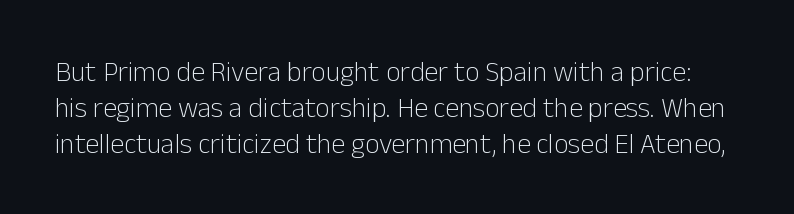
{"serif": "no", "italic": "no", "bold": "no", "weight": "light", "width": "normal", "stroke_contrast": "low", "x_height": "medium", "monospaced": "no", "underline": "no", "line_spacing": "normal", "line_spacing_ratio": 1.28, "letter_spacing": "normal", "letter_spacing_em": 0.0, "glyph_px": 28}
